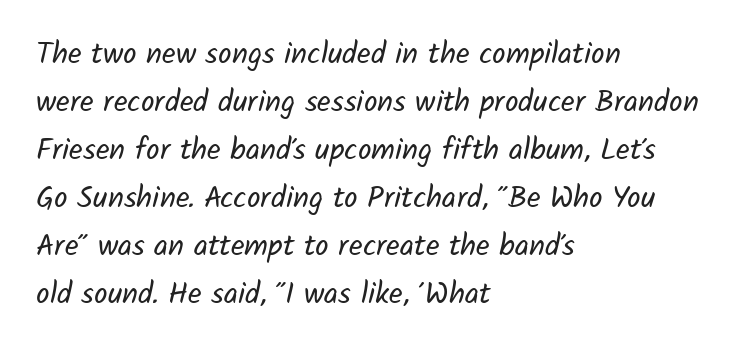
{"serif": "no", "bold": "no", "weight": "regular", "width": "normal", "stroke_contrast": "low", "x_height": "medium", "monospaced": "no", "underline": "no", "align": "left", "line_spacing": "normal", "line_spacing_ratio": 1.6, "letter_spacing": "normal", "letter_spacing_em": 0.0, "glyph_px": 30}
